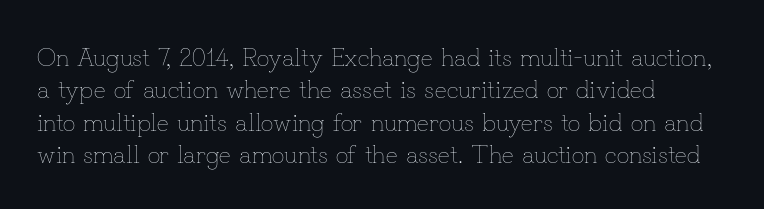
The words here are not underlined. Whoever set this chose a conventional vertical rhythm. Honestly, the letter spacing is just normal — you wouldn't notice it. Tall strokes in this sample are plumb rather than angled. Compared with a centered layout, this one pins lines to the left instead. The weight tops out at a normal text grade.
